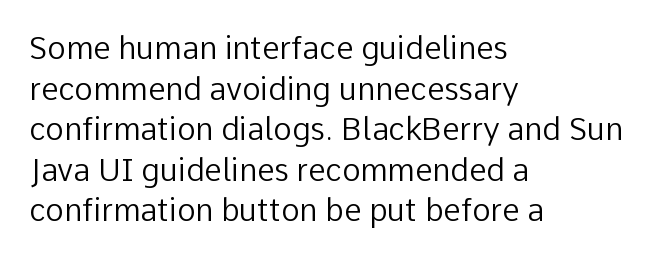
Q: Is the text bold? A: No.
Q: Is the text italic (slanted)? A: No, it is upright.
Q: Is the typeface a serif or a sans-serif typeface? A: Sans-serif.
Q: Is the text underlined? A: No.
Q: How is the paragraph aligned? A: Left-aligned.
Q: Is the spacing between letters normal or unusually wide? A: Normal.
Q: Is the spacing between lines tight, normal or loose? A: Normal.
Q: Width (condensed, normal, or wide)? A: Normal.
Q: Stroke contrast? A: Low.
Q: x-height? A: Medium.
Q: Monospaced? A: No.
